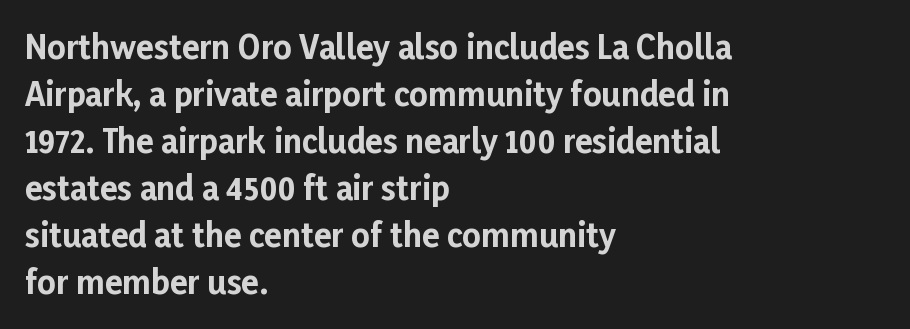
Pretty heavy lettering here — definitely bold. A typesetter would mark this as roman, not italic. Classification — sans serif. Varying glyph widths throughout — classic text-font behaviour.
